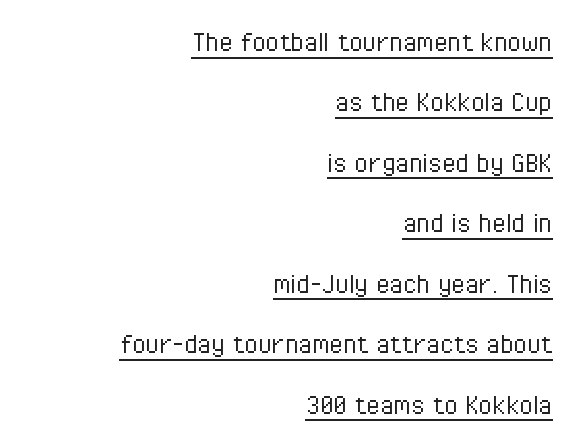
The image shows 31 px light, condensed sans-serif type, upright; set right-aligned, loose line spacing (1.95x), normal letter spacing, underlined; low stroke contrast and a medium x-height.
